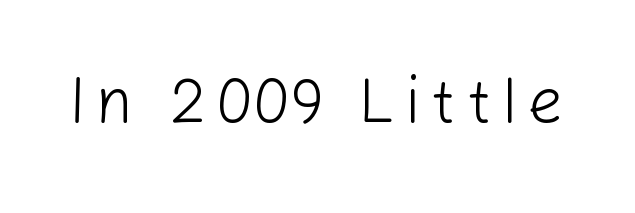
Think of a printed novel: that variable character pitch is what you see here. No heavy texture on the line: the type isn't bold. Just letters on the line, the space beneath them empty. Note: no serifs on the glyphs.
